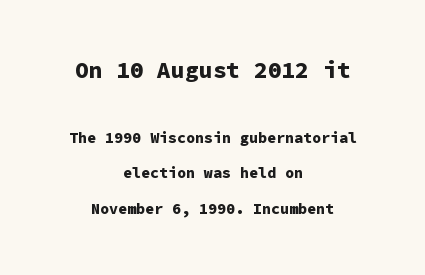
The image shows 23 px bold type, upright; set centered, loose line spacing (2.37x), normal letter spacing, not underlined; the first (top) block is 1.53x larger.
